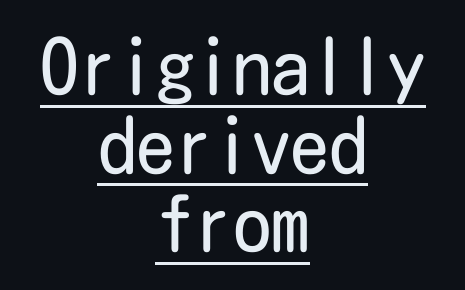
Q: Is the text bold? A: No.
Q: Is the text italic (slanted)? A: No, it is upright.
Q: Is the typeface a serif or a sans-serif typeface? A: Sans-serif.
Q: Is the text underlined? A: Yes.
Q: How is the paragraph aligned? A: Centered.
Q: Is the spacing between letters normal or unusually wide? A: Normal.
Q: Is the spacing between lines tight, normal or loose? A: Tight.
Q: Width (condensed, normal, or wide)? A: Condensed.
Q: Stroke contrast? A: Low.
Q: x-height? A: Medium.
